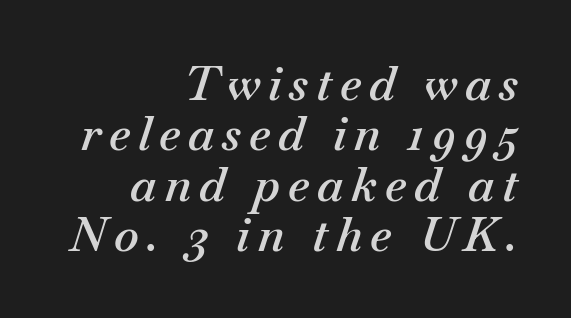
In terms of weight, the rendering is demibold, just under bold. The rag falls on the left side of this text block. A typesetter would mark this as italic. Descender tails drop into unmarked territory. Proportional: the letters do not fall into vertical columns.
